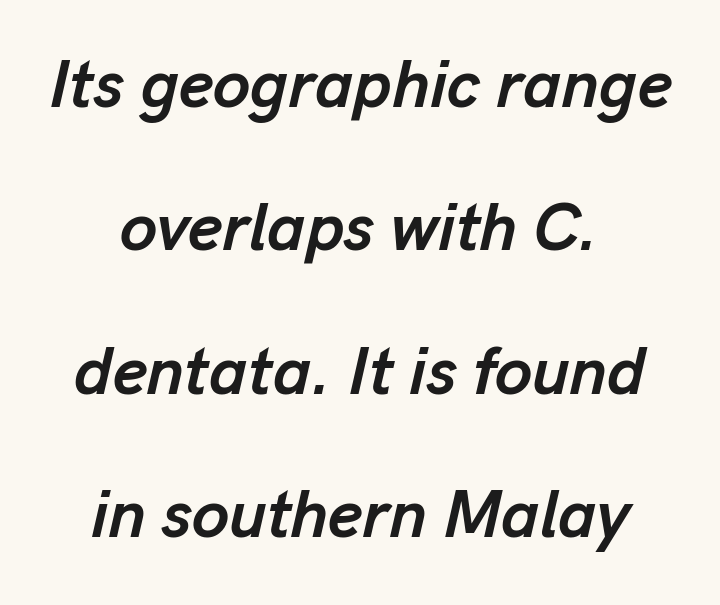
{"italic": "yes", "lean": "right", "slant_degrees": 13, "bold": "yes", "weight": "semibold", "width": "normal", "stroke_contrast": "low", "x_height": "medium", "monospaced": "no", "underline": "no", "align": "center", "line_spacing": "loose", "line_spacing_ratio": 2.14, "letter_spacing": "normal", "letter_spacing_em": 0.0, "glyph_px": 67}
